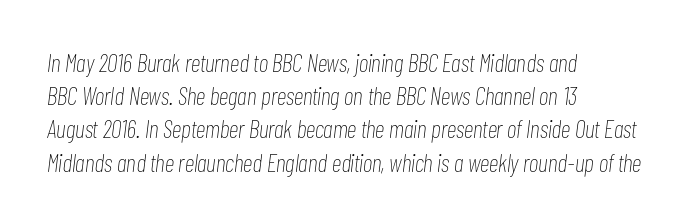
Notice how descenders clear the ascenders below comfortably — that's standard leading. The compositor pushed each line to the left boundary. A bare baseline throughout the passage. A typesetter would call this zero additional tracking. Nothing heavy about these letters — not bold at all. The specimen reads as italic at a glance.
